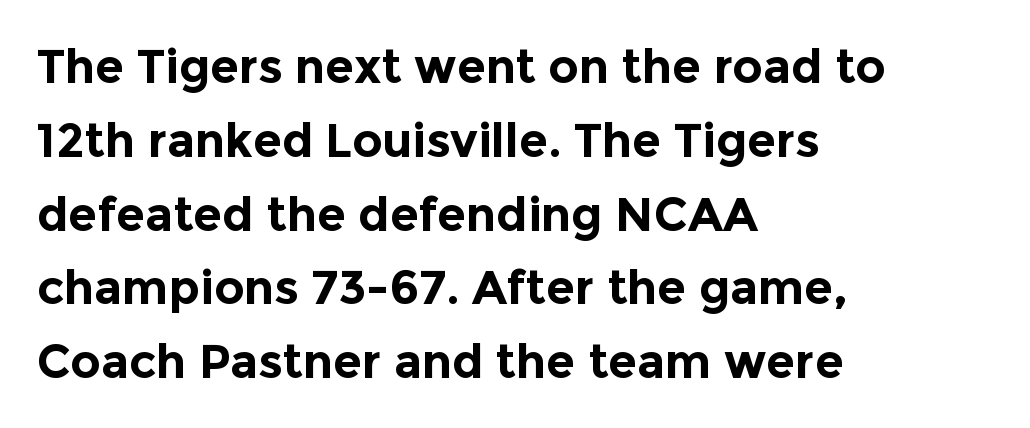
{"serif": "no", "italic": "no", "bold": "yes", "weight": "bold", "width": "normal", "x_height": "medium", "monospaced": "no", "underline": "no", "align": "left", "line_spacing": "normal", "line_spacing_ratio": 1.57, "letter_spacing": "normal", "letter_spacing_em": 0.0, "glyph_px": 47}
